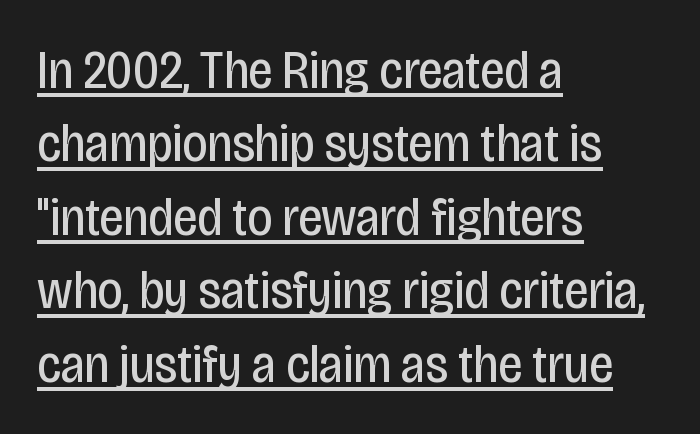
{"serif": "no", "italic": "no", "bold": "no", "weight": "regular", "width": "condensed", "stroke_contrast": "low", "x_height": "large", "monospaced": "no", "underline": "yes", "align": "left", "line_spacing": "normal", "line_spacing_ratio": 1.36, "letter_spacing": "normal", "letter_spacing_em": 0.0, "glyph_px": 54}
